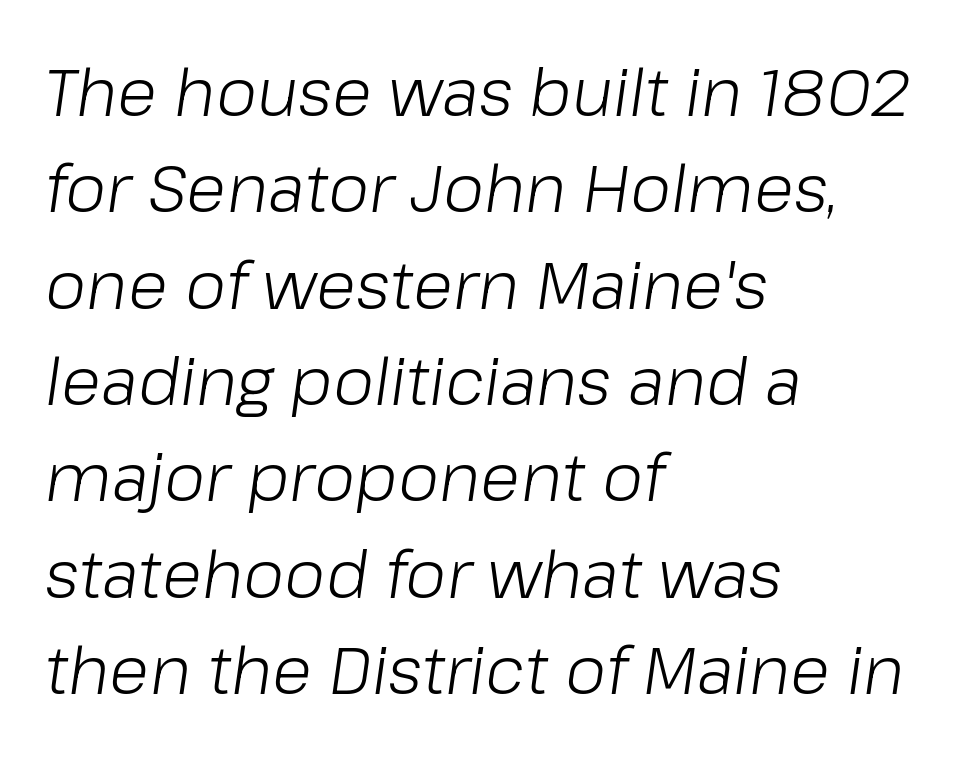
A light-to-regular cut is what we see here. Casual observation: everything's shoved over to the left. This sample has the flowing, uneven cadence of proportional lettering. Check the space under the baseline: it is left empty. Notice how descenders clear the ascenders below comfortably — that's standard leading.
